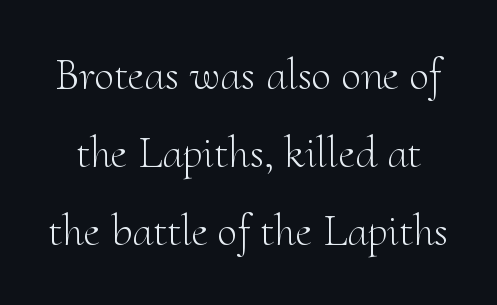
The image shows 45 px light serif type, upright; set line spacing 1.73x, normal letter spacing, not underlined; medium stroke contrast and a small x-height.
